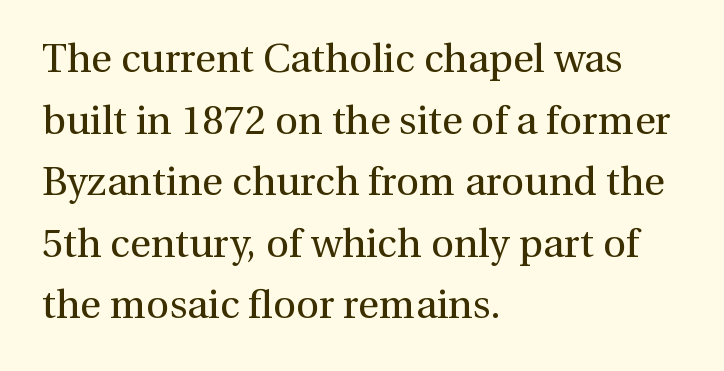
The space between consecutive lines is moderate. Weight: not bold — regular or lighter. Typographically, this falls in the serif category. Think of a printed novel: that variable character pitch is what you see here. Visually the block forms a straight wall on the left and a jagged coastline on the right.
